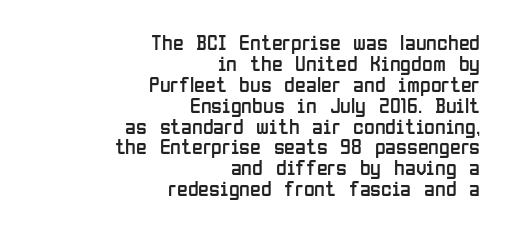
{"italic": "no", "bold": "no", "underline": "no", "align": "right", "line_spacing": "tight", "line_spacing_ratio": 0.95, "letter_spacing": "normal", "letter_spacing_em": 0.0, "glyph_px": 22}
